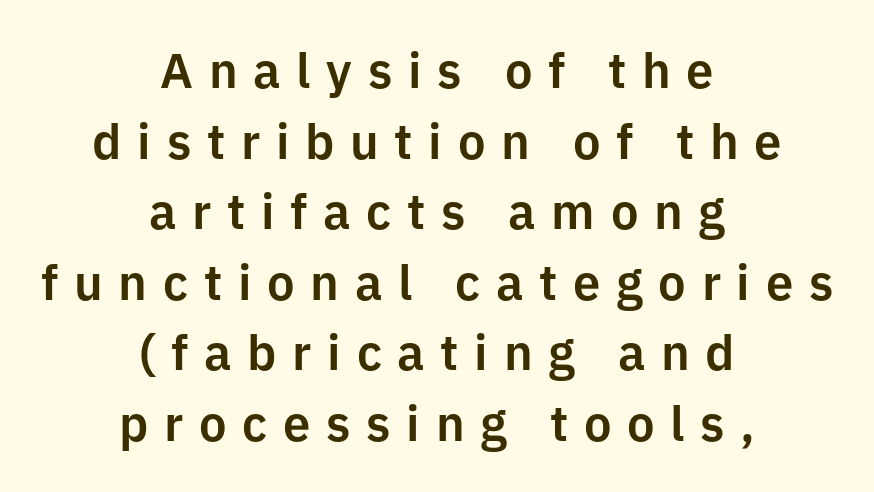
Proportional: the letters do not fall into vertical columns. The space beneath each line is pristine and unruled. The text block is weighted toward neither margin, spreading evenly from the middle. Look at the tracking — it's clearly loosened, letters drifting apart. Each new line begins a customary step beneath the previous one.
